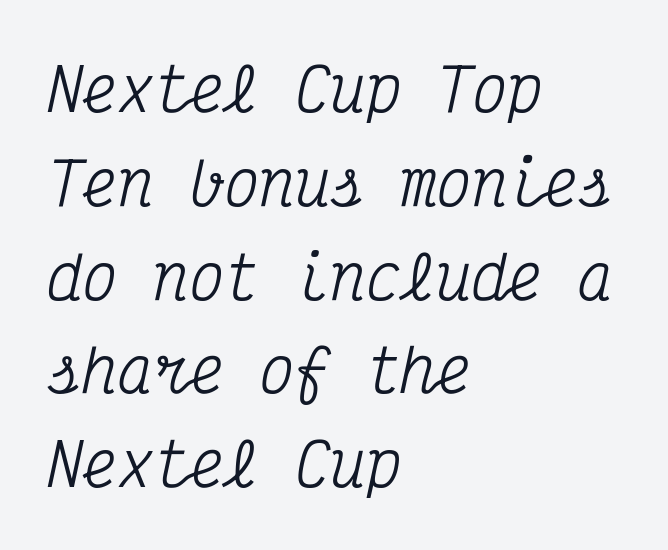
The image shows 59 px condensed serif type, italic (leaning right), monospaced; set left-aligned, normal line spacing (1.59x), normal letter spacing, not underlined; medium stroke contrast and a medium x-height.
